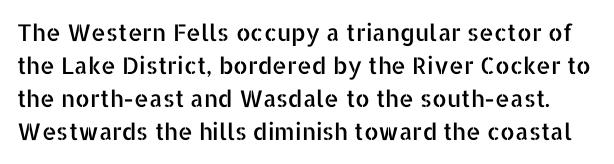
The space between consecutive lines is moderate. Beneath every word, the page is bare. A typesetter would mark this as roman, not italic. Is the letter spacing exaggerated? No — it looks like the ordinary default.
